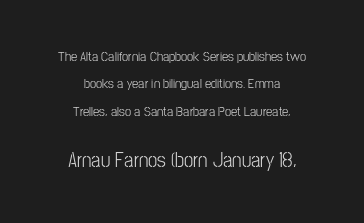
The image shows 21 px text type, upright; set centered, loose line spacing (1.95x), normal letter spacing, not underlined; the second (bottom) block is 1.5x larger.
